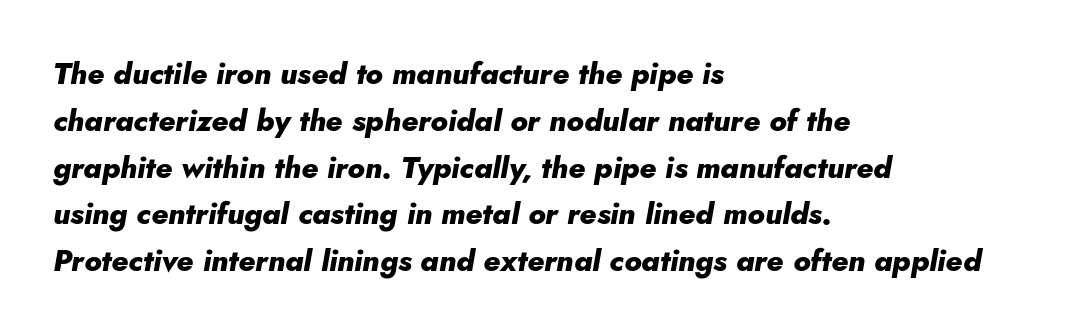
The typography opts for an oblique posture over an upright one. Do the characters align in a grid? No, the font is proportional. Horizontally, the lines are justified to the leading edge only. Whoever set this chose a conventional vertical rhythm. Tracking value appears to be zero — textbook default spacing.
